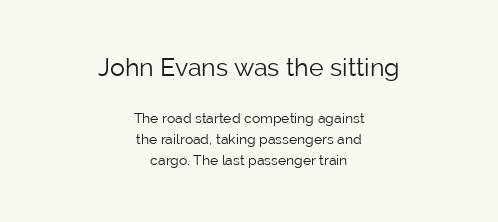
{"italic": "no", "bold": "no", "underline": "no", "align": "center", "line_spacing": "normal", "line_spacing_ratio": 1.5, "letter_spacing": "normal", "letter_spacing_em": 0.0, "larger_block": "first", "size_ratio": 1.79, "glyph_px": 25}
